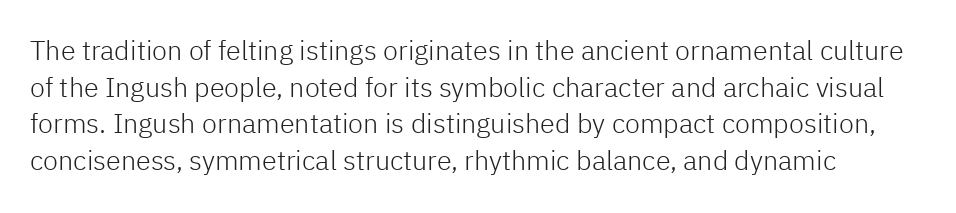
The image shows 27 px text type, upright; set left-aligned, normal line spacing (1.36x), normal letter spacing, not underlined.
